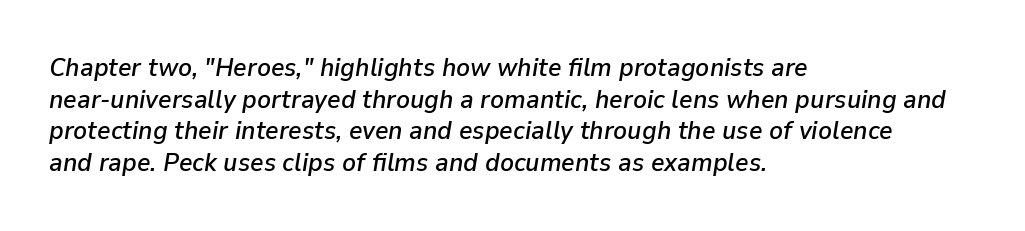
This sample is left-justified, so line endings fall wherever the words run out. Check under the words: just untouched page. Notice how the stems are inclined rather than vertical — that's the hallmark of italics. Characters follow at the spacing the type designer built in.
